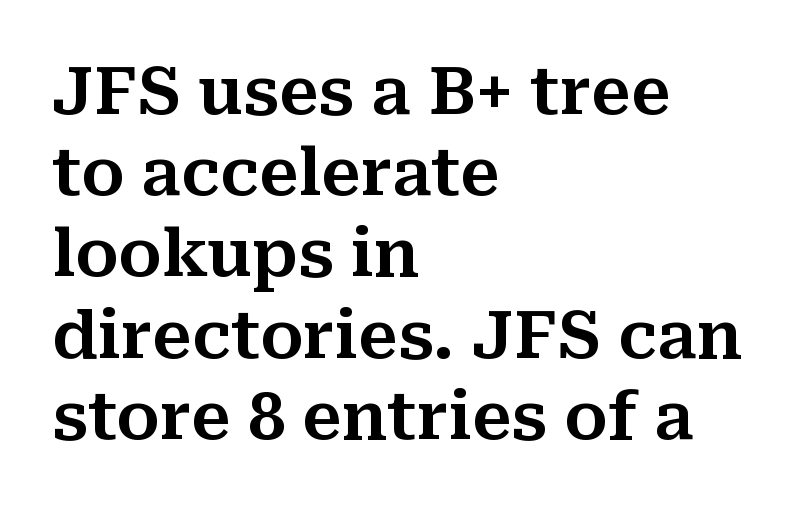
{"serif": "yes", "italic": "no", "width": "normal", "stroke_contrast": "medium", "x_height": "medium", "monospaced": "no", "underline": "no", "align": "left", "line_spacing_ratio": 1.23, "letter_spacing": "normal", "letter_spacing_em": 0.0, "glyph_px": 66}
